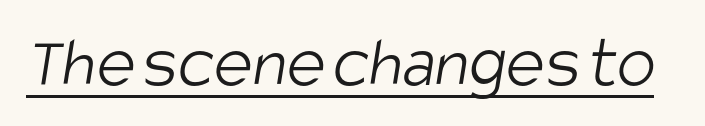
The image shows 73 px light, condensed sans-serif type; set normal letter spacing, underlined; low stroke contrast and a large x-height.
